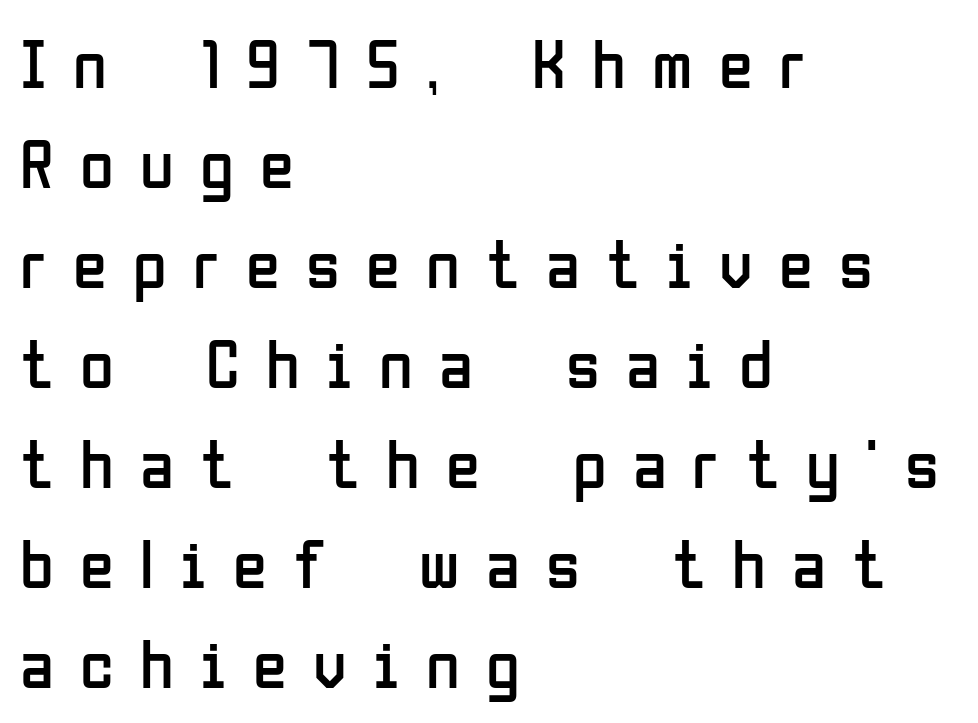
The image shows 69 px regular-weight, condensed sans-serif type, upright; set left-aligned, normal line spacing (1.45x), unusually wide letter spacing (+0.38 em), not underlined; low stroke contrast and a medium x-height.
